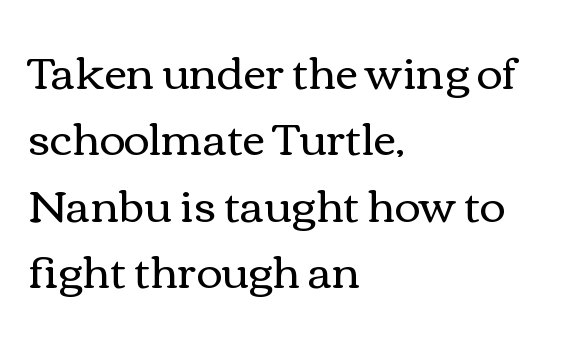
{"italic": "no", "bold": "no", "weight": "regular", "width": "wide", "x_height": "medium", "monospaced": "no", "underline": "no", "align": "left", "line_spacing": "normal", "line_spacing_ratio": 1.51, "letter_spacing": "normal", "letter_spacing_em": 0.0, "glyph_px": 44}
